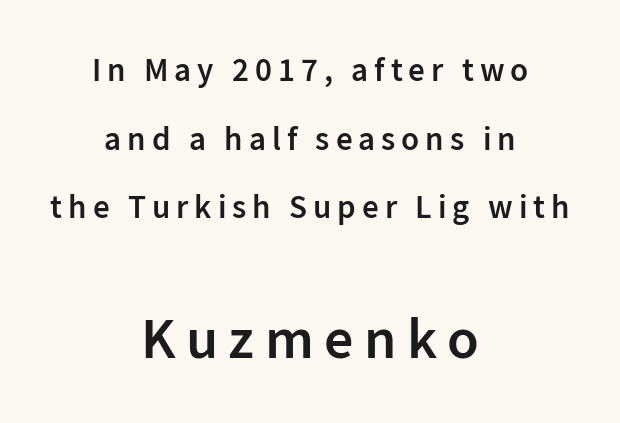
{"serif": "no", "italic": "no", "bold": "semi", "weight": "semibold", "width": "normal", "stroke_contrast": "low", "x_height": "medium", "monospaced": "no", "underline": "no", "align": "center", "line_spacing": "loose", "line_spacing_ratio": 2.08, "larger_block": "second", "size_ratio": 1.76, "glyph_px": 58}
